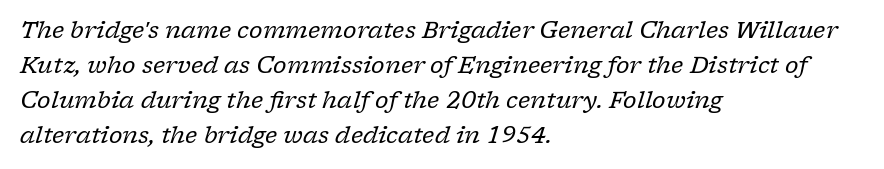
{"italic": "yes", "lean": "right", "slant_degrees": 17, "bold": "no", "underline": "no", "align": "left", "line_spacing": "normal", "line_spacing_ratio": 1.52, "letter_spacing": "normal", "letter_spacing_em": 0.0, "glyph_px": 23}
